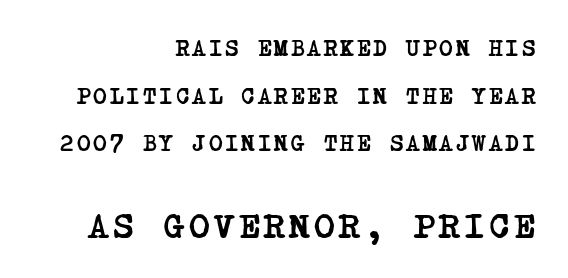
A clean baseline with only descenders dipping below it. This sample is right-justified, so line beginnings fall wherever the words allow. What weight is shown? A full bold with thick strokes. The composition opens small and finishes big.
